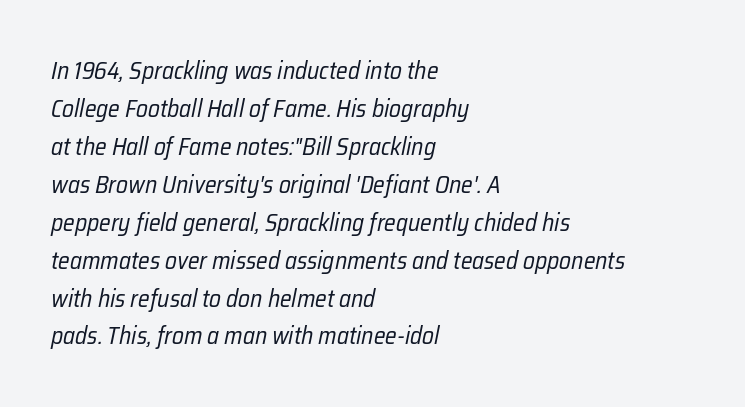
Q: Is the text bold? A: No.
Q: Is the text italic (slanted)? A: Yes, it leans right by about 12 degrees.
Q: Is the text underlined? A: No.
Q: How is the paragraph aligned? A: Left-aligned.
Q: Is the spacing between letters normal or unusually wide? A: Normal.
Q: Is the spacing between lines tight, normal or loose? A: Normal.
